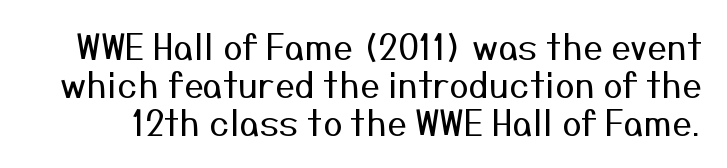
Q: Is the text bold? A: No.
Q: Is the text italic (slanted)? A: No, it is upright.
Q: Is the typeface a serif or a sans-serif typeface? A: Sans-serif.
Q: Is the text underlined? A: No.
Q: Is the spacing between letters normal or unusually wide? A: Normal.
Q: Is the spacing between lines tight, normal or loose? A: Tight.
Q: Width (condensed, normal, or wide)? A: Normal.
Q: Stroke contrast? A: Medium.
Q: x-height? A: Medium.
Q: Monospaced? A: No.
